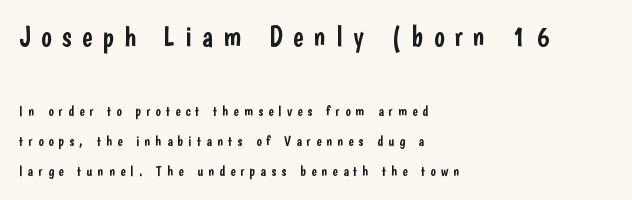
Typographically, this falls in the sans-serif category. This rendering widens character spacing well past its baseline value. This sample is left-justified, so line endings fall wherever the words run out. Posture: straight, roman, zero tilt.
